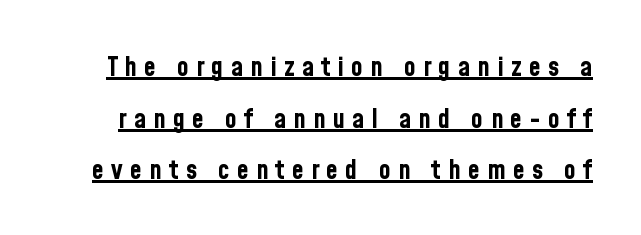
Q: Is the text bold? A: Yes.
Q: Is the text italic (slanted)? A: No, it is upright.
Q: Is the text underlined? A: Yes.
Q: Is the spacing between letters normal or unusually wide? A: Unusually wide.
Q: Is the spacing between lines tight, normal or loose? A: Loose.
